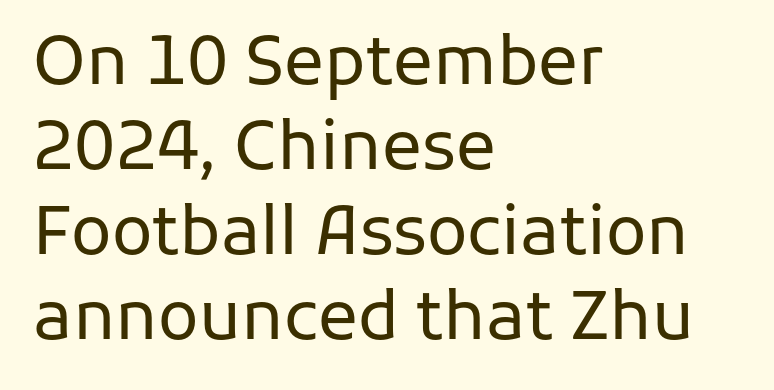
{"serif": "no", "italic": "no", "bold": "no", "weight": "regular", "width": "normal", "stroke_contrast": "low", "x_height": "medium", "monospaced": "no", "underline": "no", "align": "left", "line_spacing": "normal", "line_spacing_ratio": 1.27, "letter_spacing": "normal", "letter_spacing_em": 0.0, "glyph_px": 67}
